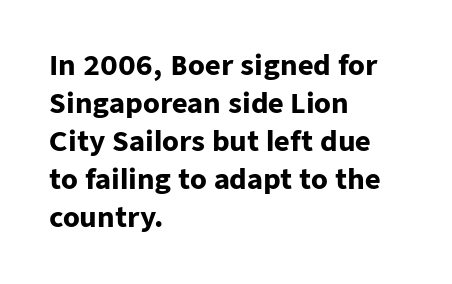
The image shows 27 px bold type, upright; set left-aligned, normal line spacing (1.41x), normal letter spacing, not underlined.
